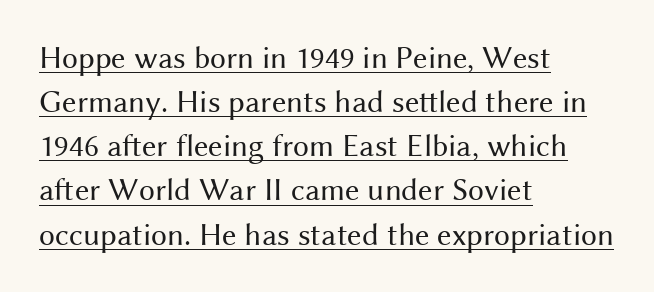
{"serif": "no", "italic": "no", "bold": "no", "weight": "regular", "width": "normal", "stroke_contrast": "medium", "x_height": "medium", "monospaced": "no", "underline": "yes", "align": "left", "line_spacing": "normal", "line_spacing_ratio": 1.38, "letter_spacing": "normal", "letter_spacing_em": 0.0, "glyph_px": 32}
